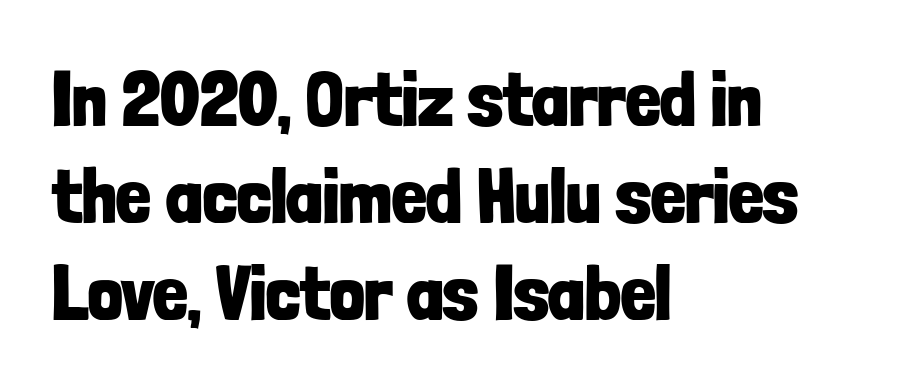
The image shows 77 px bold, condensed sans-serif type, upright; set left-aligned, normal line spacing (1.26x), normal letter spacing, not underlined; low stroke contrast and a medium x-height.
